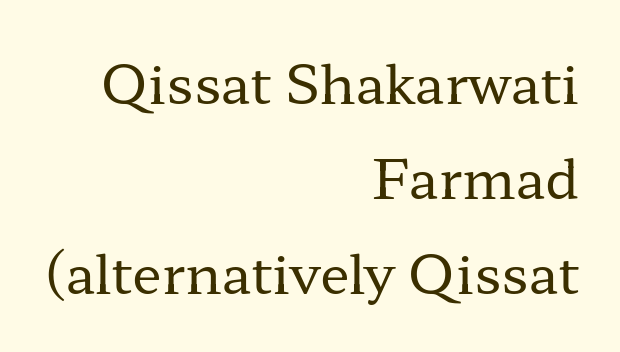
{"serif": "yes", "italic": "no", "bold": "no", "weight": "regular", "width": "wide", "stroke_contrast": "low", "x_height": "medium", "monospaced": "no", "underline": "no", "align": "right", "line_spacing_ratio": 1.76, "letter_spacing": "normal", "letter_spacing_em": 0.0, "glyph_px": 54}
